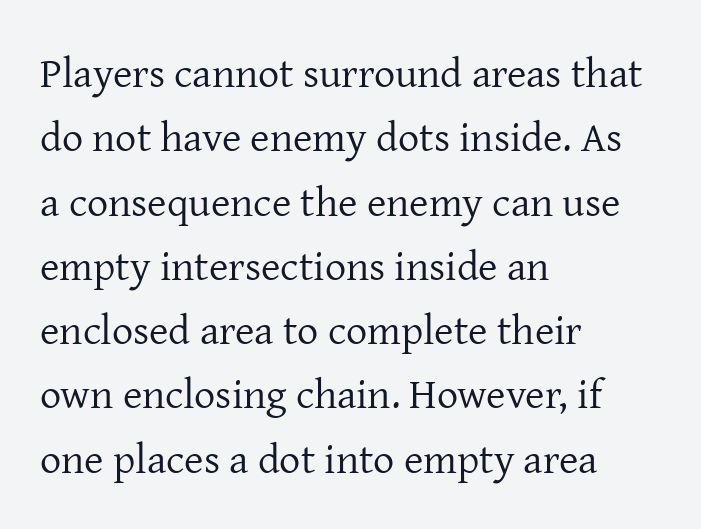
The image shows 42 px regular-weight serif type, upright; set left-aligned, normal line spacing (1.53x), normal letter spacing, not underlined; low stroke contrast and a medium x-height.
